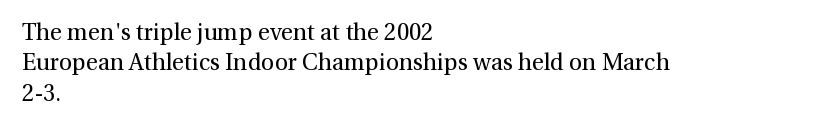
Q: Is the text bold? A: No.
Q: Is the text italic (slanted)? A: No, it is upright.
Q: Is the text underlined? A: No.
Q: How is the paragraph aligned? A: Left-aligned.
Q: Is the spacing between letters normal or unusually wide? A: Normal.
Q: Is the spacing between lines tight, normal or loose? A: Normal.
